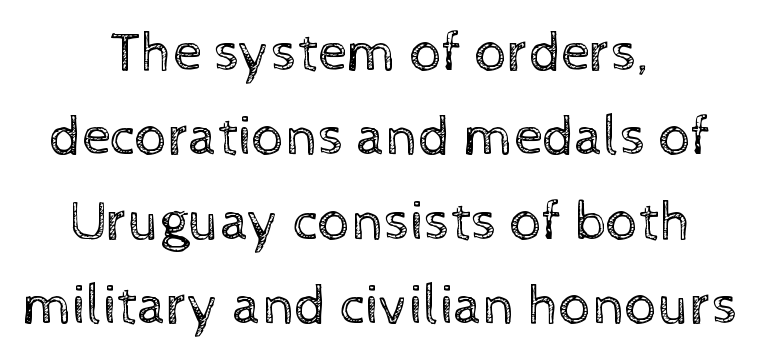
Q: Is the text bold? A: No.
Q: Is the text italic (slanted)? A: No, it is upright.
Q: Is the text underlined? A: No.
Q: How is the paragraph aligned? A: Centered.
Q: Is the spacing between letters normal or unusually wide? A: Normal.
Q: Is the spacing between lines tight, normal or loose? A: Normal.
Q: Width (condensed, normal, or wide)? A: Normal.
Q: x-height? A: Medium.
Q: Monospaced? A: No.
